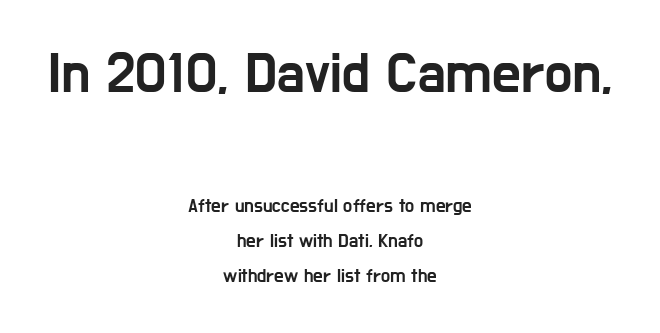
{"serif": "no", "italic": "no", "width": "condensed", "stroke_contrast": "low", "x_height": "medium", "monospaced": "no", "underline": "no", "align": "center", "line_spacing_ratio": 1.84, "letter_spacing": "normal", "letter_spacing_em": 0.0, "larger_block": "first", "size_ratio": 3.0, "glyph_px": 57}
